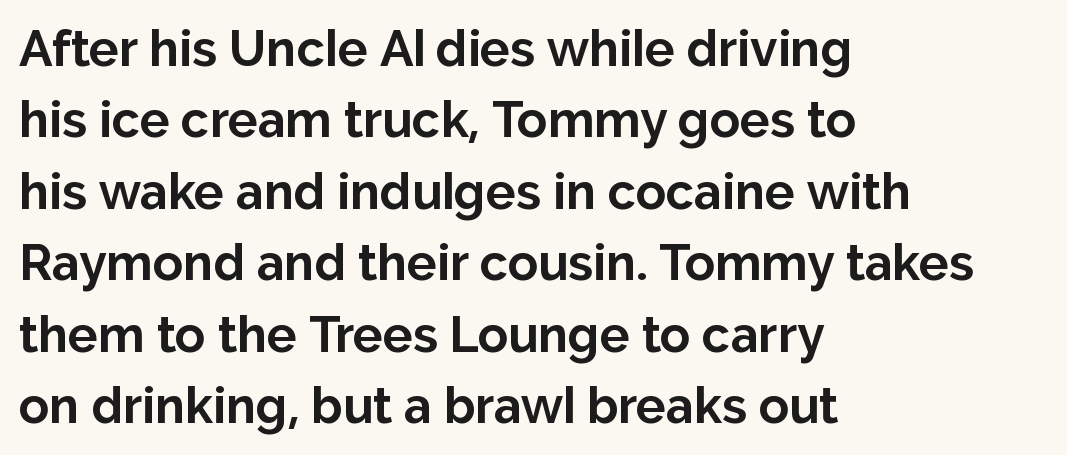
Are there feet on the stems? There aren't — it's a sans. Looks like regular typesetting: each glyph gets only the width it needs. When letters stand straight like this, we call the style roman or upright. Notice how the passage keeps a crisp vertical edge on the left only.
